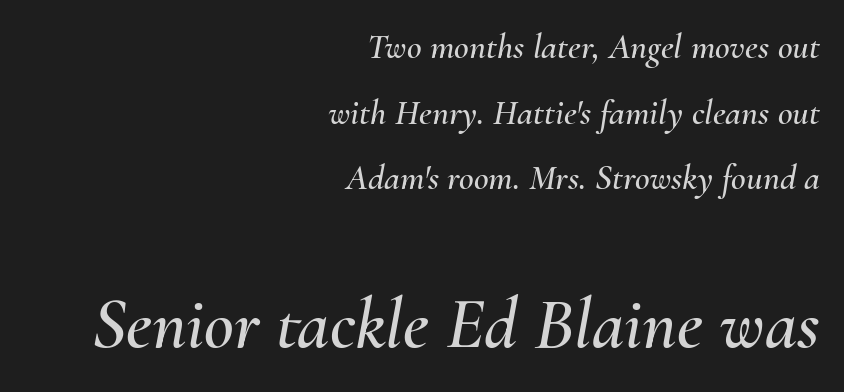
Q: Is the text italic (slanted)? A: Yes, it leans right by about 10 degrees.
Q: Is the text underlined? A: No.
Q: How is the paragraph aligned? A: Right-aligned.
Q: Is the spacing between letters normal or unusually wide? A: Normal.
Q: Which block of text is set in a larger size, the first (top) or the second (bottom)? A: The second (bottom) one.
Q: Width (condensed, normal, or wide)? A: Normal.
Q: Stroke contrast? A: Medium.
Q: x-height? A: Small.
Q: Monospaced? A: No.
